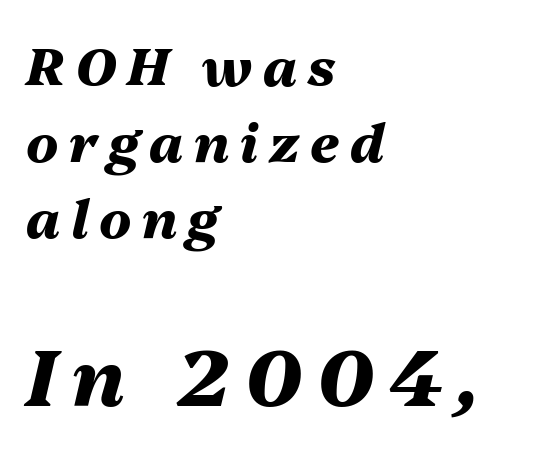
Stroke thickness is high; the sample reads as a true bold. Underlining? Definitely not there. The typesetter chose a ragged-right arrangement here. Successive baselines arrive at the customary interval.
